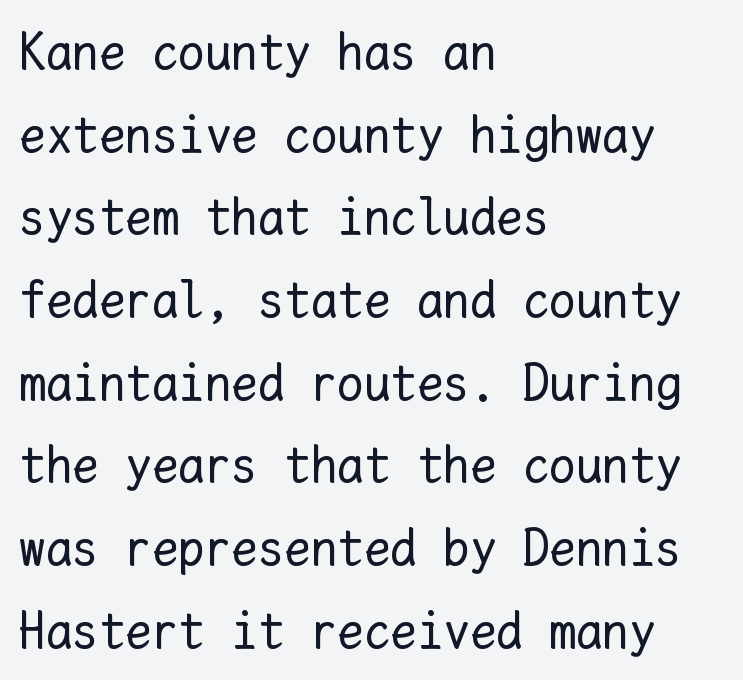
The image shows 53 px regular-weight type, upright, monospaced; set left-aligned, normal line spacing (1.56x), normal letter spacing, not underlined; low stroke contrast and a medium x-height.
